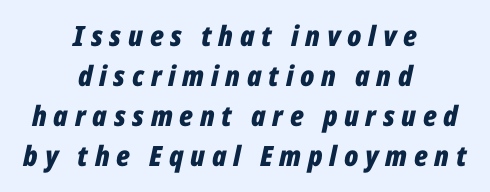
Summary of vertical rhythm: regular, with standard interline spacing. Inter-character spacing is expanded well beyond the font's built-in metrics. This is oblique type, the kind used for emphasis or titles. The paragraph shown floats in the horizontal middle. These lines carry a lot of weight — the face is fully bold.
